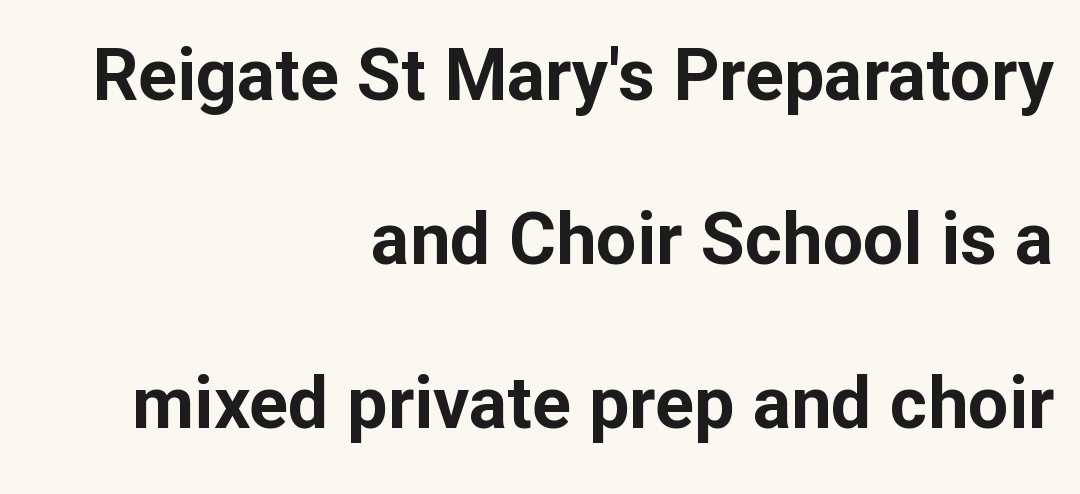
Q: Is the text bold? A: Yes.
Q: Is the text italic (slanted)? A: No, it is upright.
Q: Is the typeface a serif or a sans-serif typeface? A: Sans-serif.
Q: Is the text underlined? A: No.
Q: How is the paragraph aligned? A: Right-aligned.
Q: Is the spacing between letters normal or unusually wide? A: Normal.
Q: Is the spacing between lines tight, normal or loose? A: Loose.
Q: Width (condensed, normal, or wide)? A: Normal.
Q: Stroke contrast? A: Low.
Q: x-height? A: Medium.
Q: Monospaced? A: No.
